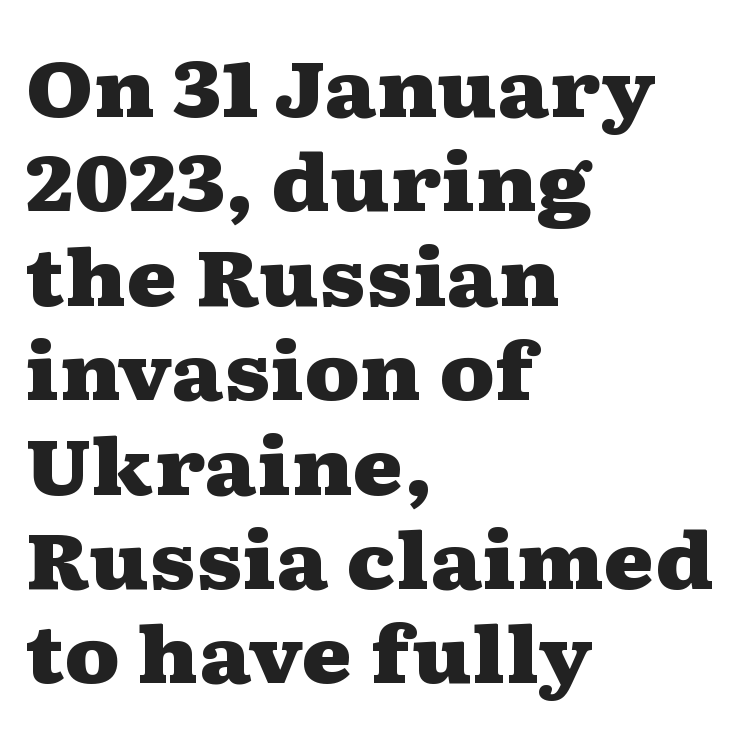
This rendering uses left alignment, leaving the right contour irregular. The letters advance in unequal steps, a hallmark of proportional type. Nothing unusual about the tracking: characters are spaced as the font intends. Are there feet on the stems? There are — it's a serif. The gap between lines stays unmarked. Does the lettering tilt? It doesn't — this is upright.
